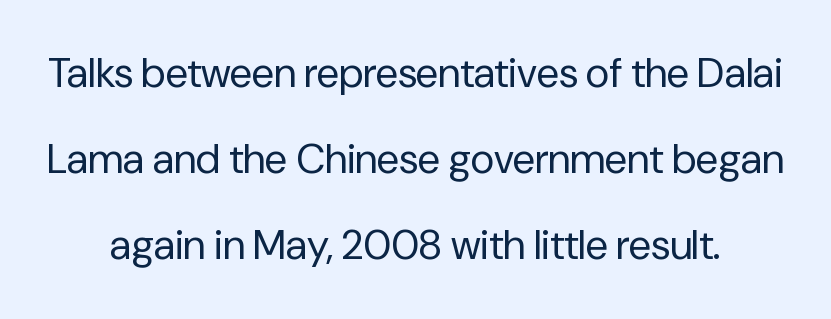
{"serif": "no", "italic": "no", "bold": "no", "weight": "regular", "width": "normal", "stroke_contrast": "low", "x_height": "medium", "monospaced": "no", "underline": "no", "line_spacing": "loose", "line_spacing_ratio": 2.1, "letter_spacing": "normal", "letter_spacing_em": 0.0, "glyph_px": 41}
